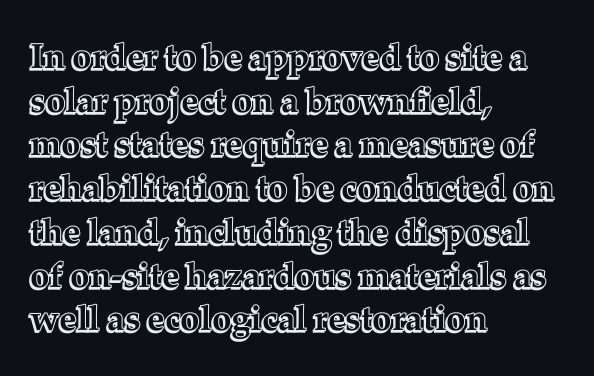
The letters stand straight up with perfectly vertical stems. Summary of vertical rhythm: regular, with standard interline spacing. Looks like regular typesetting: each glyph gets only the width it needs. Beneath every word, the page is bare. This rendering leaves character spacing at its baseline value.
